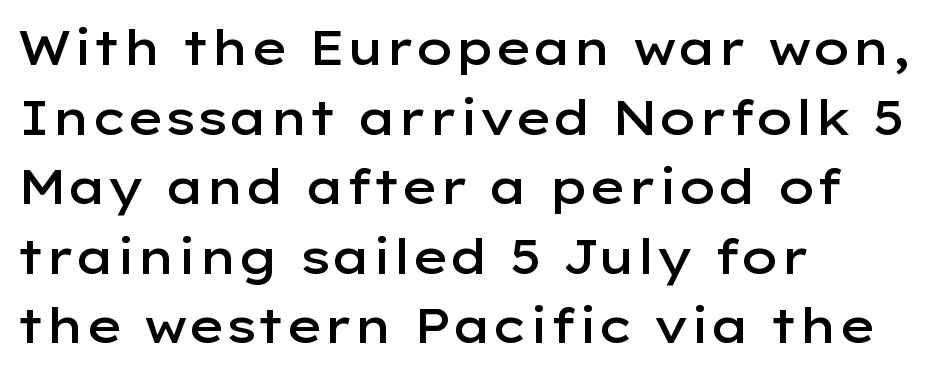
Q: Is the text bold? A: Semi-bold.
Q: Is the text italic (slanted)? A: No, it is upright.
Q: Is the typeface a serif or a sans-serif typeface? A: Sans-serif.
Q: Is the text underlined? A: No.
Q: How is the paragraph aligned? A: Left-aligned.
Q: Is the spacing between letters normal or unusually wide? A: Normal.
Q: Is the spacing between lines tight, normal or loose? A: Normal.
Q: Width (condensed, normal, or wide)? A: Wide.
Q: Stroke contrast? A: Low.
Q: x-height? A: Medium.
Q: Monospaced? A: No.
